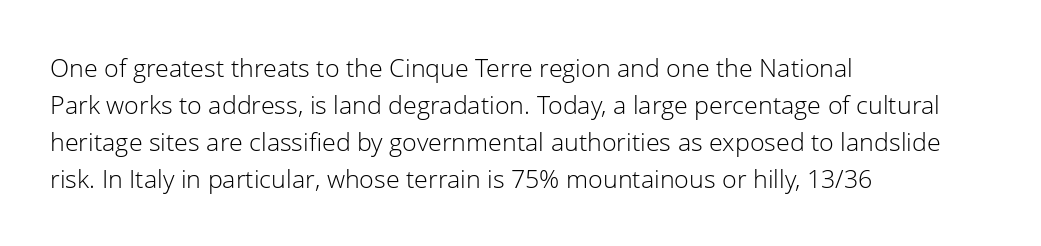
{"italic": "no", "bold": "no", "underline": "no", "align": "left", "line_spacing": "normal", "line_spacing_ratio": 1.48, "letter_spacing": "normal", "letter_spacing_em": 0.0, "glyph_px": 25}
